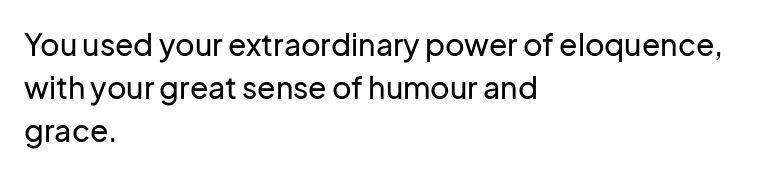
{"serif": "no", "italic": "no", "width": "normal", "stroke_contrast": "low", "x_height": "medium", "monospaced": "no", "underline": "no", "align": "left", "line_spacing": "normal", "line_spacing_ratio": 1.43, "letter_spacing": "normal", "letter_spacing_em": 0.0, "glyph_px": 30}
